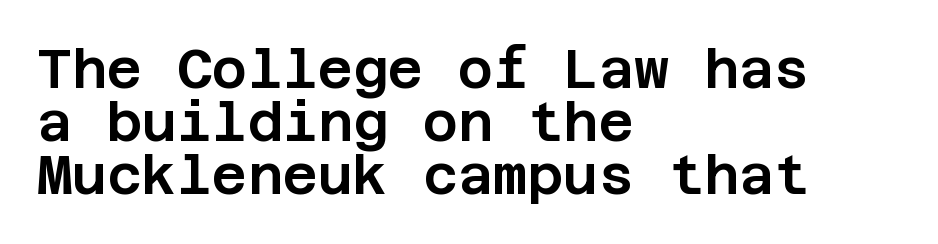
A typesetter would label this face a sans. Characters follow at the spacing the type designer built in. This sample trades vertical openness for compactness between lines. Ordinary non-slanted type is in use.
